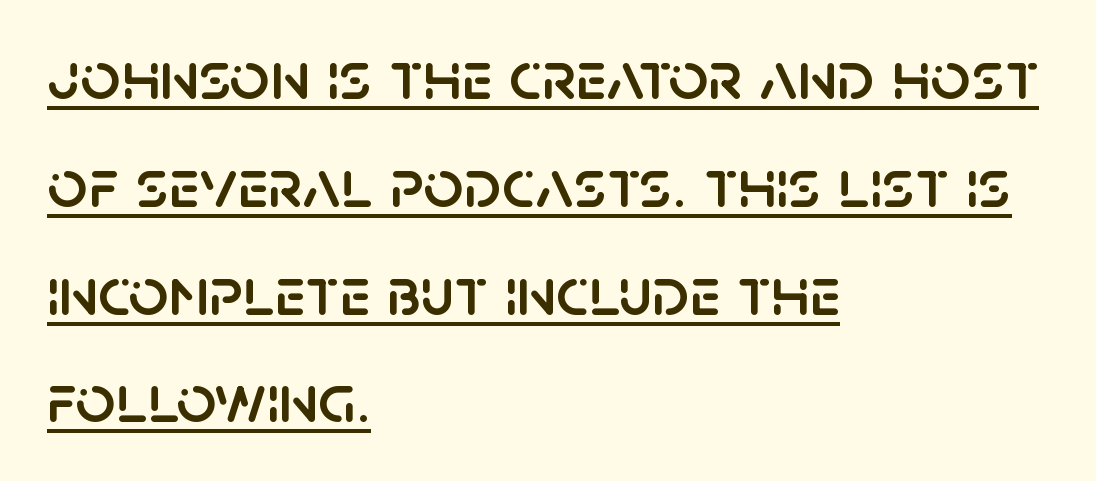
{"serif": "no", "italic": "no", "width": "normal", "stroke_contrast": "low", "x_height": "large", "monospaced": "no", "underline": "yes", "align": "left", "line_spacing": "normal", "line_spacing_ratio": 1.54, "letter_spacing": "normal", "letter_spacing_em": 0.0, "glyph_px": 70}
